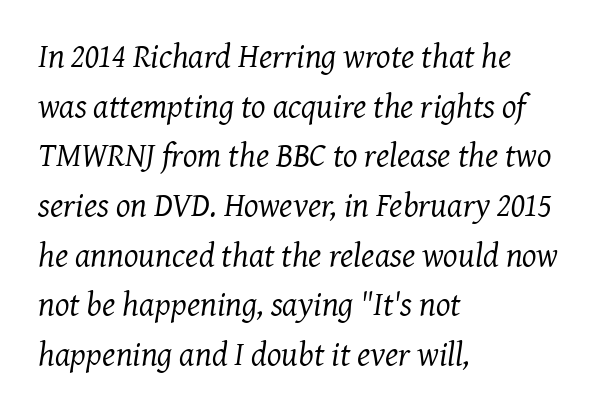
The image shows 34 px regular-weight serif type, italic (leaning right); set left-aligned, normal line spacing (1.46x), normal letter spacing, not underlined; medium stroke contrast and a medium x-height.
